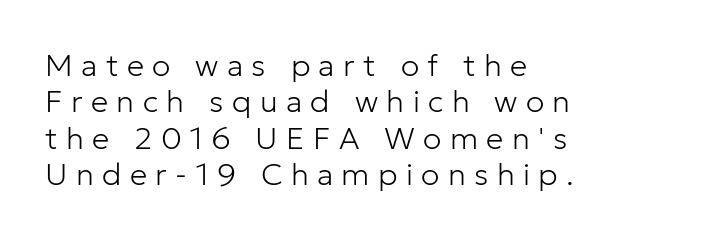
The image shows 31 px light sans-serif type, upright; set left-aligned, line spacing 1.17x, unusually wide letter spacing (+0.27 em), not underlined; low stroke contrast and a medium x-height.
